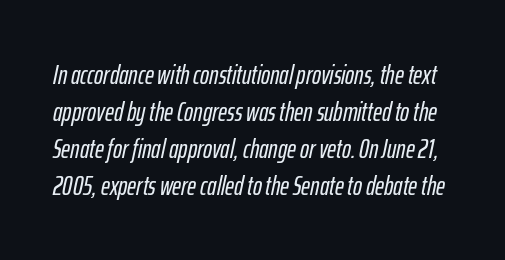
The line texture is even and compact thanks to regular tracking. These lines were composed using italics. The space beneath each line is pristine and unruled. One glance says typical: line gaps are just what's usual.
